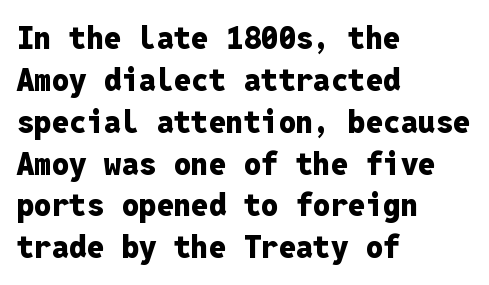
The image shows 31 px heavy sans-serif type, upright, monospaced; set left-aligned, normal line spacing (1.35x), normal letter spacing, not underlined; low stroke contrast and a medium x-height.
